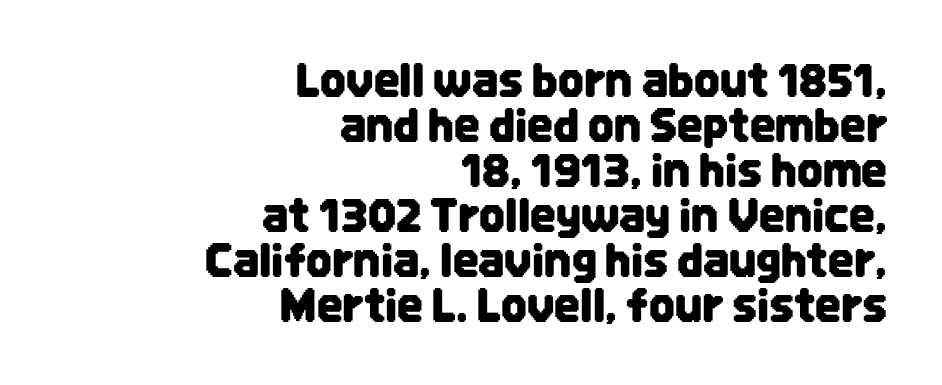
The image shows 45 px condensed sans-serif type, upright; set right-aligned, tight line spacing (1.0x), normal letter spacing, not underlined; low stroke contrast and a large x-height.
